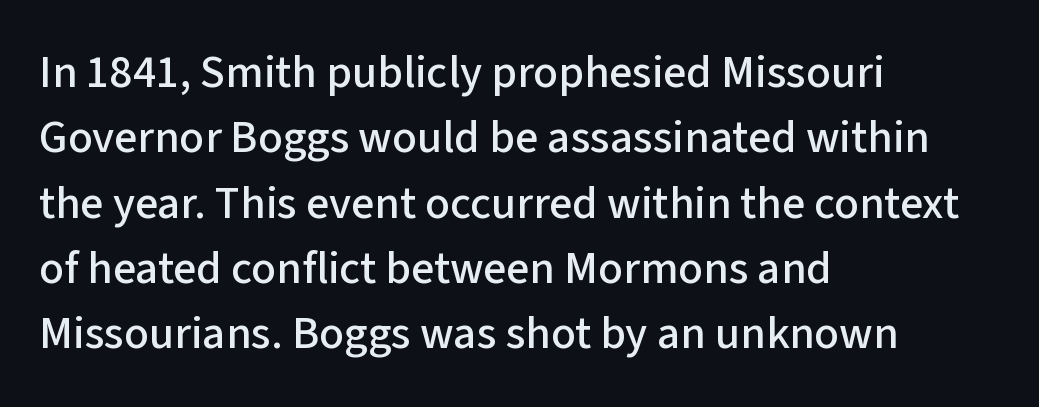
The image shows 46 px sans-serif type, upright; set left-aligned, normal line spacing (1.42x), normal letter spacing, not underlined; low stroke contrast and a medium x-height.
